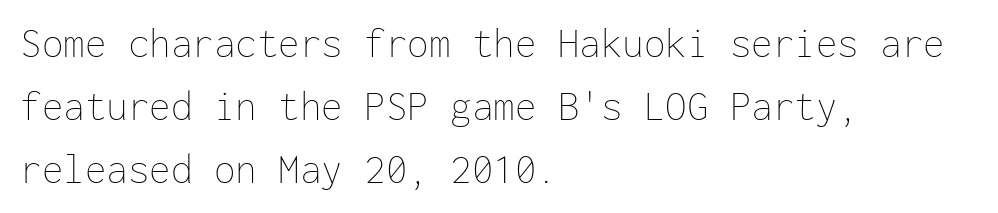
Layout note: lines flush left. The rows are spaced the way most documents space them. Ordinary non-slanted type is in use. Monospaced: the letters line up in strict vertical columns.
